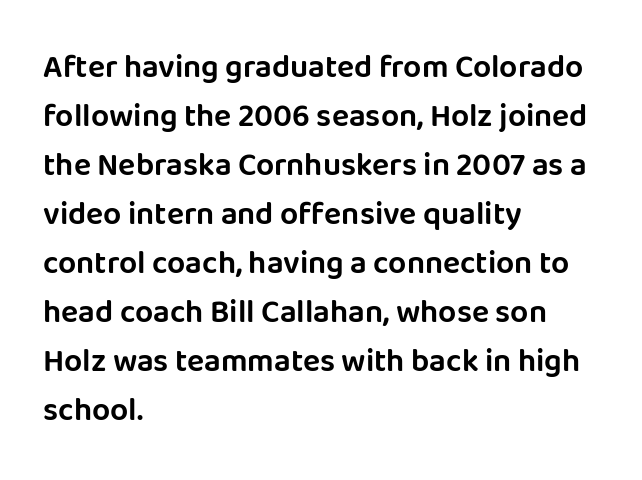
The image shows 32 px sans-serif type, upright; set left-aligned, normal line spacing (1.53x), normal letter spacing, not underlined; low stroke contrast and a large x-height.
